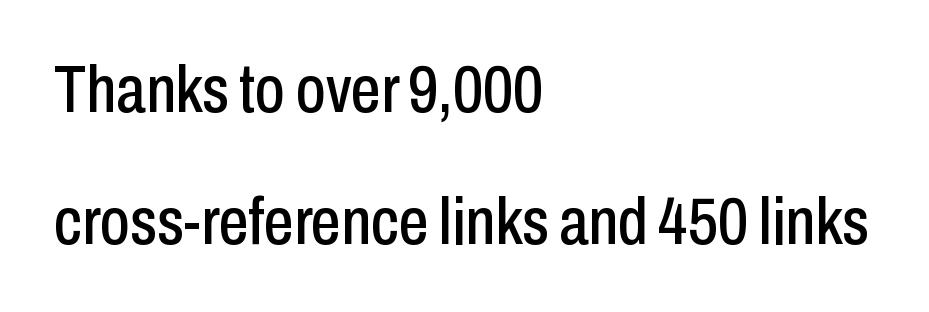
The image shows 66 px condensed sans-serif type, upright; set left-aligned, loose line spacing (2.0x), normal letter spacing, not underlined; low stroke contrast and a medium x-height.
